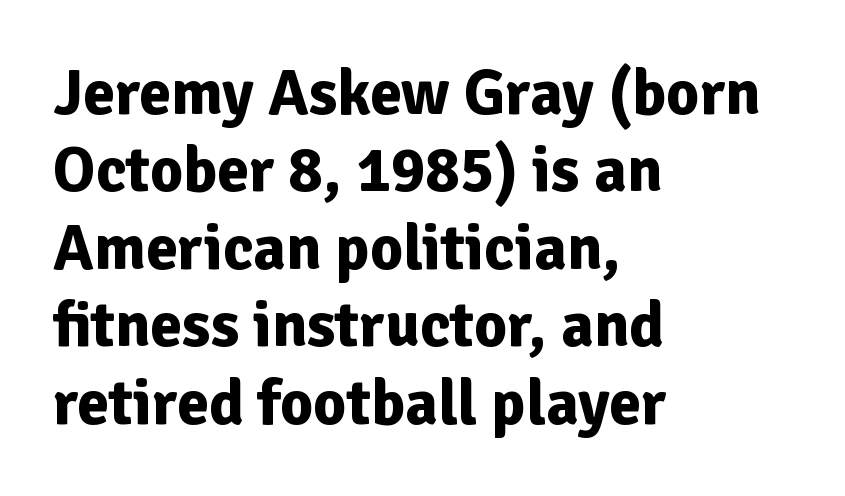
Examine the stroke ends and you'll find no serifs. Designer's note — italics off, roman on. Rule under the text: the space is simply empty. The rendering uses natural spacing where letterforms have individual widths. This is heavy type, rendered in bold.
